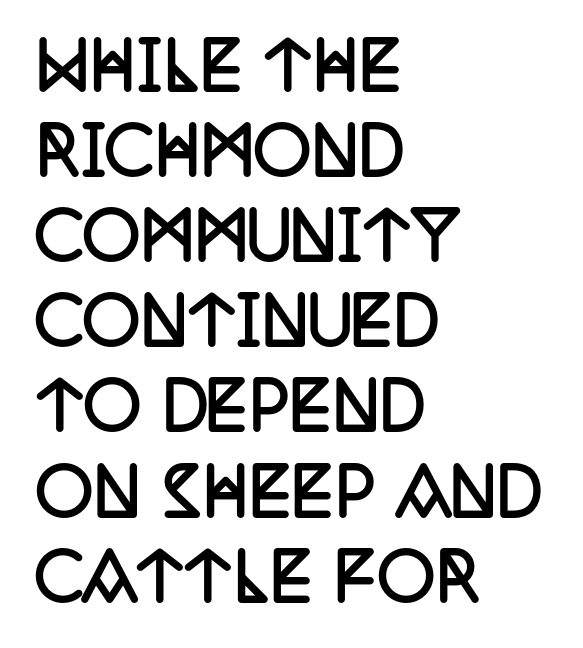
Notice how descenders clear the ascenders below comfortably — that's standard leading. Look at the tracking — it's just the regular setting, nothing added. The type family on display is of the serif kind. A clean baseline with only descenders dipping below it. Do the characters align in a grid? No, the font is proportional. If you drew a ruler down the left edge, every line would touch it.
